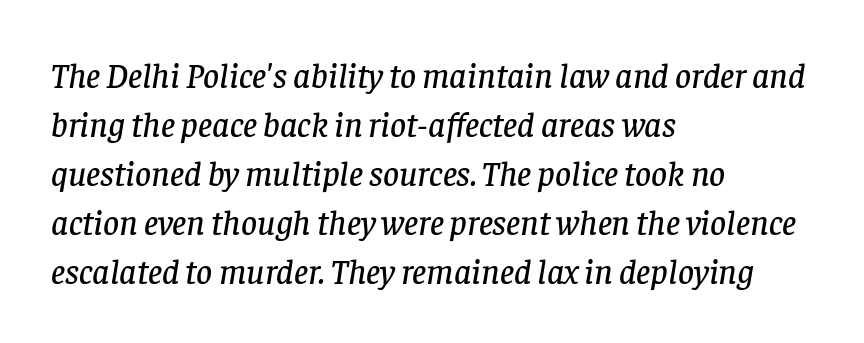
Q: Is the text italic (slanted)? A: Yes, it leans right by about 8 degrees.
Q: Is the typeface a serif or a sans-serif typeface? A: Serif.
Q: Is the text underlined? A: No.
Q: How is the paragraph aligned? A: Left-aligned.
Q: Is the spacing between letters normal or unusually wide? A: Normal.
Q: Is the spacing between lines tight, normal or loose? A: Normal.
Q: Width (condensed, normal, or wide)? A: Normal.
Q: Stroke contrast? A: Low.
Q: x-height? A: Large.
Q: Monospaced? A: No.
